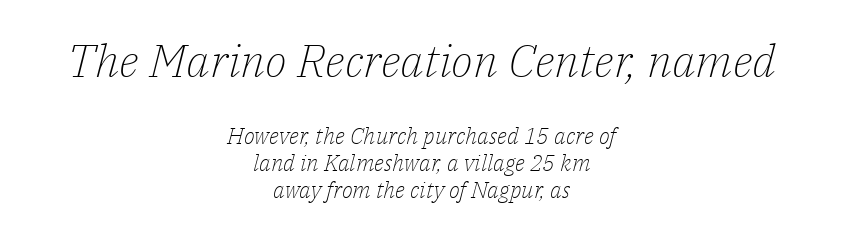
The image shows 46 px light serif type, italic (leaning right); set centered, line spacing 1.18x, normal letter spacing, not underlined; the first (top) block is 2.0x larger; low stroke contrast and a medium x-height.
